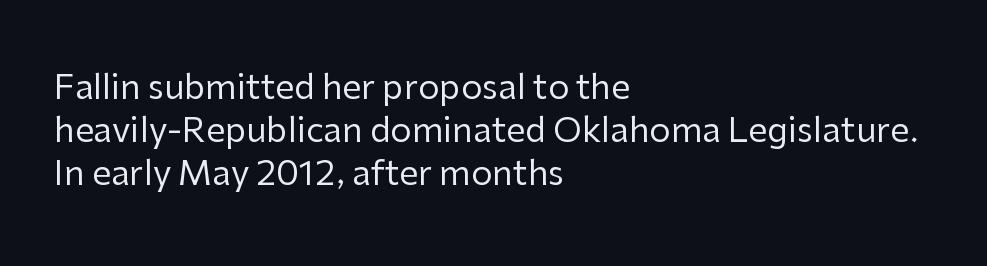
The letters advance in unequal steps, a hallmark of proportional type. Descender tails drop into unmarked territory. Leading matches the norm, producing a regular column. The lines are quadded left. The tracking reads as untouched default to a designer's eye. Are there feet on the stems? There aren't — it's a sans.
